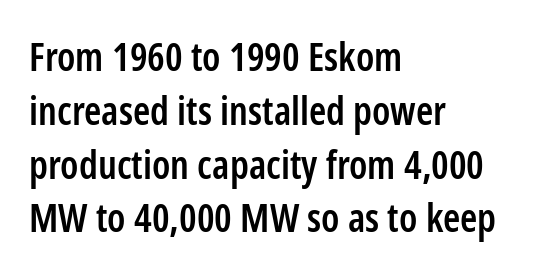
{"serif": "no", "italic": "no", "bold": "semi", "weight": "semibold", "width": "condensed", "stroke_contrast": "low", "x_height": "medium", "monospaced": "no", "underline": "no", "align": "left", "line_spacing": "normal", "line_spacing_ratio": 1.38, "letter_spacing": "normal", "letter_spacing_em": 0.0, "glyph_px": 39}
